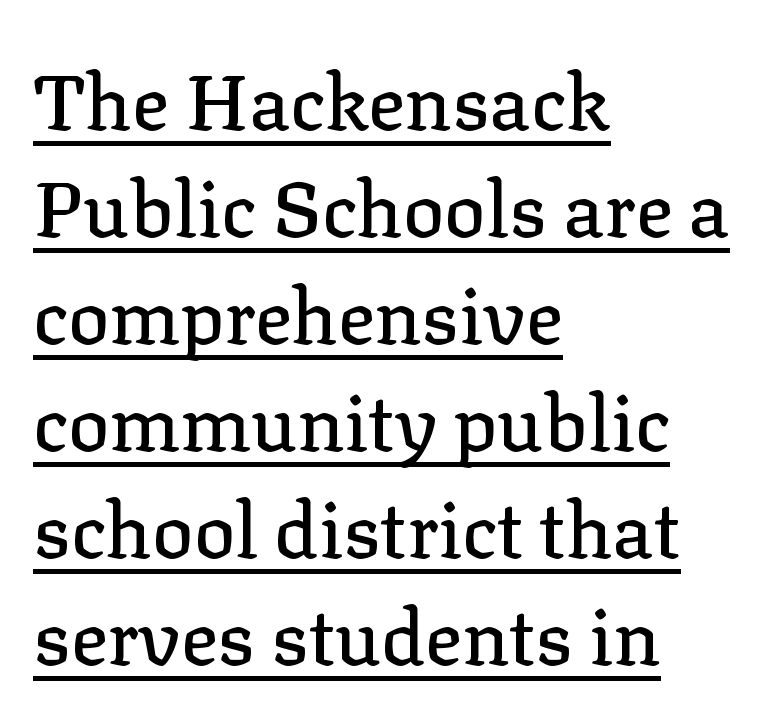
{"serif": "yes", "italic": "no", "width": "normal", "stroke_contrast": "low", "x_height": "medium", "monospaced": "no", "underline": "yes", "align": "left", "line_spacing": "normal", "line_spacing_ratio": 1.39, "letter_spacing": "normal", "letter_spacing_em": 0.0, "glyph_px": 77}
